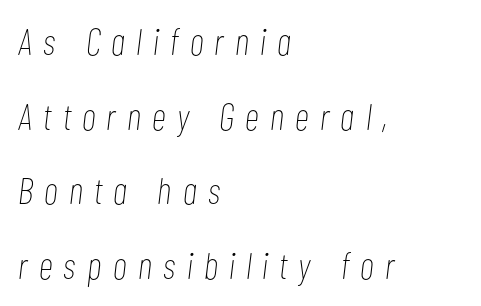
Q: Is the text bold? A: No.
Q: Is the text italic (slanted)? A: Yes, it leans right by about 7 degrees.
Q: Is the text underlined? A: No.
Q: How is the paragraph aligned? A: Left-aligned.
Q: Is the spacing between letters normal or unusually wide? A: Unusually wide.
Q: Is the spacing between lines tight, normal or loose? A: Loose.
Q: Width (condensed, normal, or wide)? A: Condensed.
Q: Stroke contrast? A: Low.
Q: x-height? A: Medium.
Q: Monospaced? A: No.
